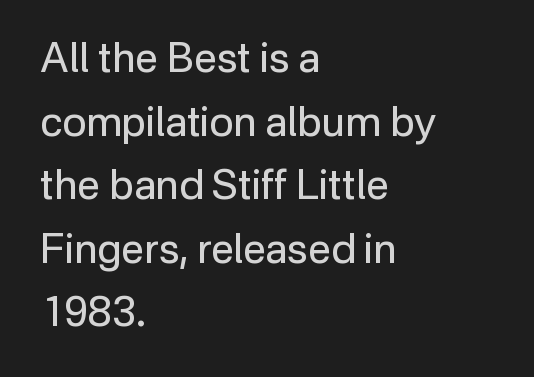
Posture: upright roman. Caption: standard tracking, unaltered. Classification — sans serif. Which margin do the lines hug? The left one — the right edge is uneven. Students, observe: this is what conventionally led text looks like.
